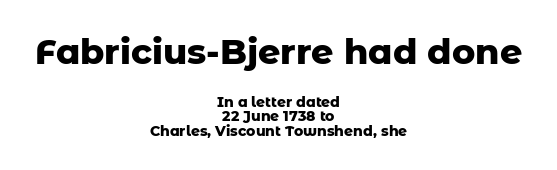
The image shows 35 px heavy sans-serif type, upright; set centered, tight line spacing (1.01x), normal letter spacing, not underlined; the first (top) block is 2.5x larger; low stroke contrast and a medium x-height.
